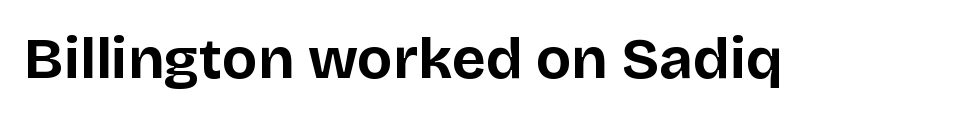
{"serif": "no", "italic": "no", "bold": "yes", "weight": "bold", "width": "normal", "stroke_contrast": "low", "x_height": "large", "monospaced": "no", "underline": "no", "letter_spacing": "normal", "letter_spacing_em": 0.0, "glyph_px": 58}
